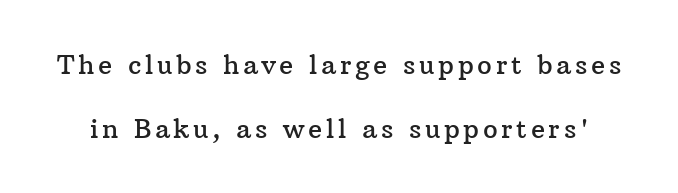
The area under the type is left untouched. Baseline-to-baseline distance is far greater than the letter height. Characters remain perfectly vertical along every line.
